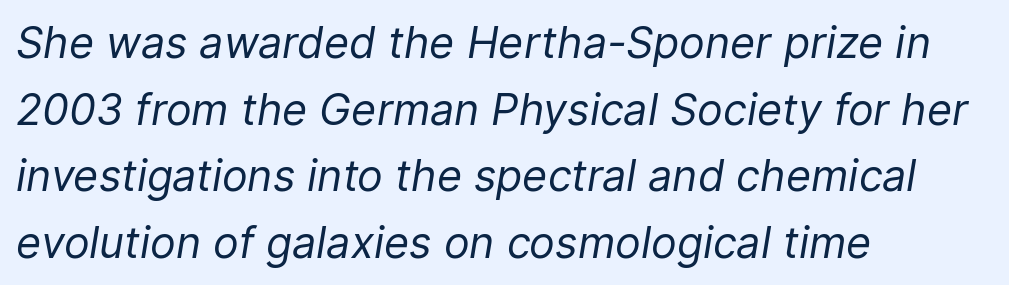
Q: Is the text bold? A: No.
Q: Is the text italic (slanted)? A: Yes, it leans right by about 9 degrees.
Q: Is the text underlined? A: No.
Q: How is the paragraph aligned? A: Left-aligned.
Q: Is the spacing between letters normal or unusually wide? A: Normal.
Q: Is the spacing between lines tight, normal or loose? A: Normal.
Q: Width (condensed, normal, or wide)? A: Normal.
Q: Stroke contrast? A: Low.
Q: x-height? A: Medium.
Q: Monospaced? A: No.
